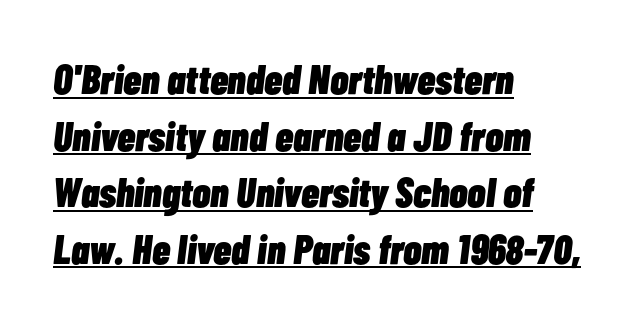
The specimen includes a rule beneath the text block's lines. Is the type slanted? Yes — the strokes lean at a clear angle. Baseline-to-baseline distance is the conventional proportion of letter height. All the whitespace from short lines collects on the right.
